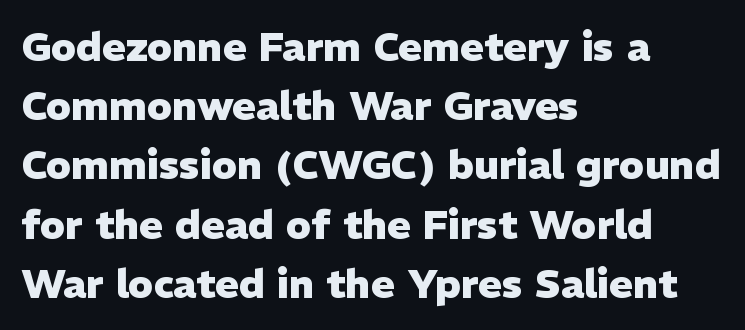
The letterforms sit shoulder to shoulder at normal distance. Weight check: bold — yes, fully. The glyphs are unaccompanied by any horizontal stroke below them. Note the varied advance widths — an 'i' is clearly narrower than an 'm'. In terms of leading, this rendering sits right in the middle. This sample uses an upright cut, with every glyph sitting square on the baseline.
